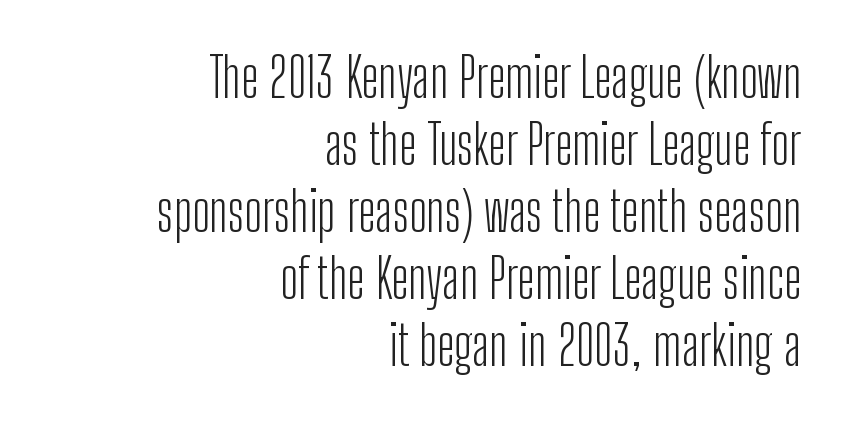
Letterform terminals end flat and unadorned throughout the passage. Looks like regular typesetting: each glyph gets only the width it needs. Lines of text with bare space underneath. The axis of the letterforms is exactly vertical.
